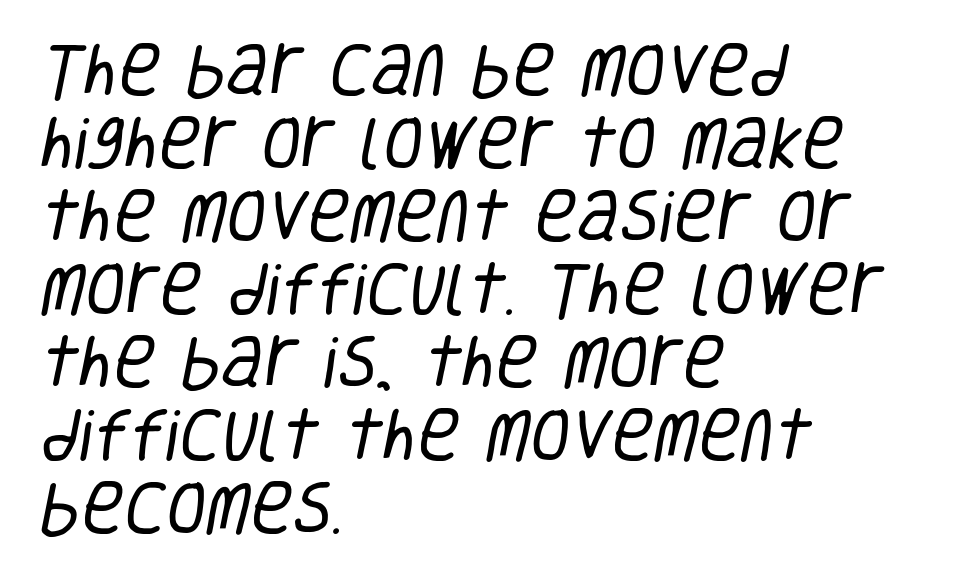
Q: Is the text bold? A: No.
Q: Is the typeface a serif or a sans-serif typeface? A: Sans-serif.
Q: Is the text underlined? A: No.
Q: How is the paragraph aligned? A: Left-aligned.
Q: Is the spacing between letters normal or unusually wide? A: Normal.
Q: Is the spacing between lines tight, normal or loose? A: Normal.
Q: Width (condensed, normal, or wide)? A: Condensed.
Q: Stroke contrast? A: Low.
Q: x-height? A: Large.
Q: Monospaced? A: No.
